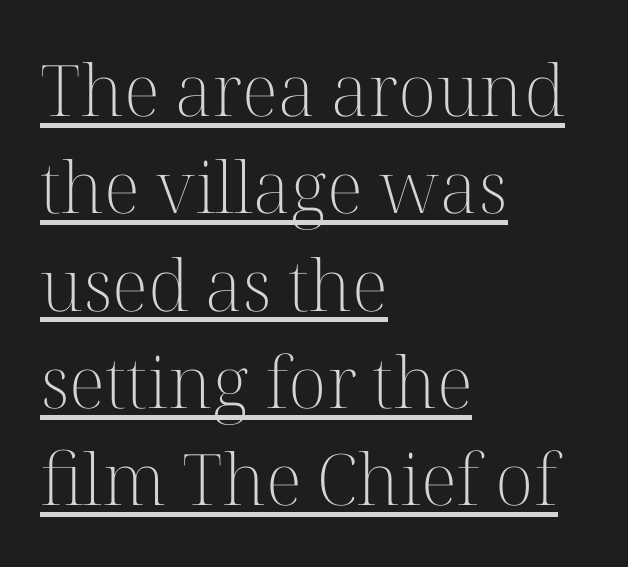
The image shows 71 px light serif type, upright; set left-aligned, normal line spacing (1.37x), normal letter spacing, underlined; high stroke contrast and a medium x-height.
